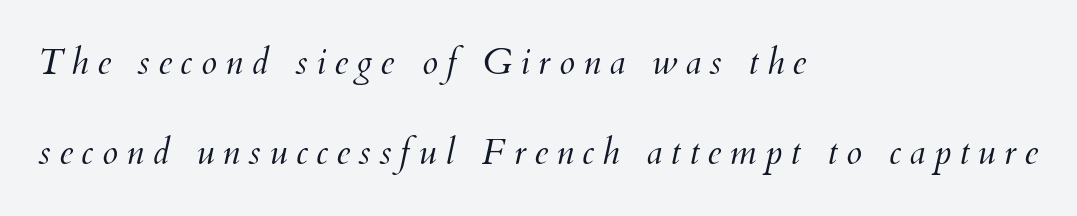
The image shows 36 px light type, italic (leaning right); set left-aligned, loose line spacing (2.49x), unusually wide letter spacing (+0.23 em), not underlined; medium stroke contrast and a small x-height.
